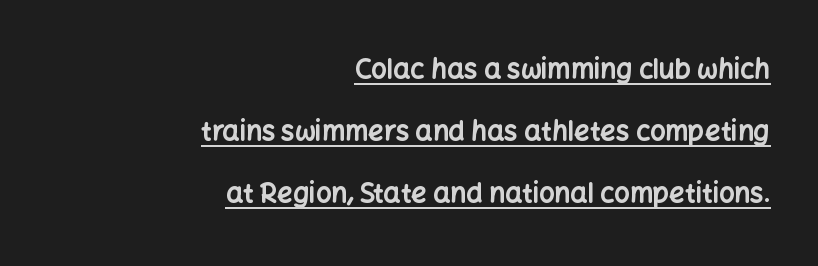
{"italic": "no", "bold": "yes", "underline": "yes", "align": "right", "line_spacing": "loose", "line_spacing_ratio": 2.3, "letter_spacing": "normal", "letter_spacing_em": 0.0, "glyph_px": 27}
